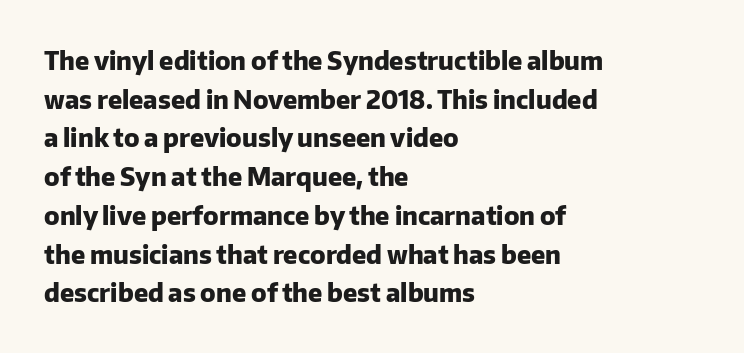
The image shows 25 px bold type, upright; set left-aligned, normal line spacing (1.55x), normal letter spacing, not underlined.
